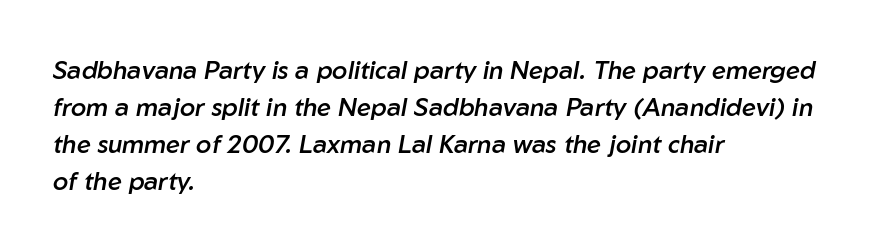
Semibold letterforms, between regular and bold. Short note: letters normally spaced. The line-height multiplier appears to be the usual default. Type without underlining. A typesetter would mark this as italic. All the whitespace from short lines collects on the right.
